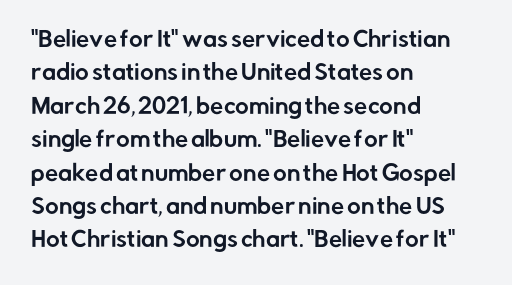
Q: Is the text italic (slanted)? A: No, it is upright.
Q: Is the text underlined? A: No.
Q: How is the paragraph aligned? A: Left-aligned.
Q: Is the spacing between letters normal or unusually wide? A: Normal.
Q: Is the spacing between lines tight, normal or loose? A: Normal.
